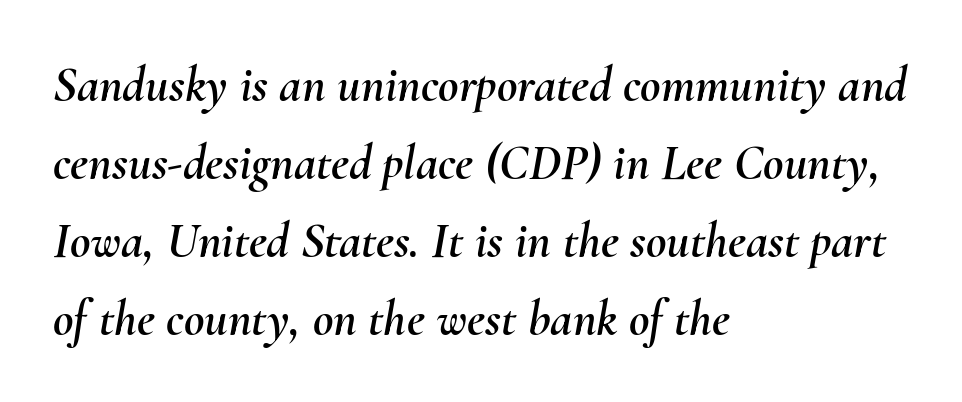
{"italic": "yes", "lean": "right", "slant_degrees": 10, "width": "normal", "stroke_contrast": "medium", "x_height": "small", "monospaced": "no", "underline": "no", "align": "left", "line_spacing": "normal", "line_spacing_ratio": 1.56, "letter_spacing": "normal", "letter_spacing_em": 0.0, "glyph_px": 50}
